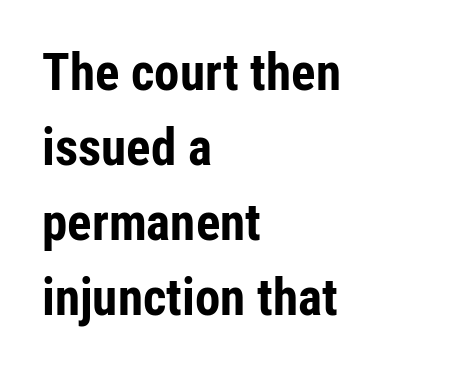
The image shows 51 px bold, condensed sans-serif type, upright; set left-aligned, normal line spacing (1.47x), normal letter spacing, not underlined; low stroke contrast and a medium x-height.
